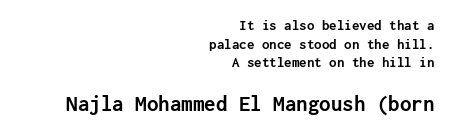
{"italic": "no", "bold": "yes", "underline": "no", "align": "right", "line_spacing_ratio": 1.24, "letter_spacing": "normal", "letter_spacing_em": 0.0, "larger_block": "second", "size_ratio": 1.53, "glyph_px": 23}
